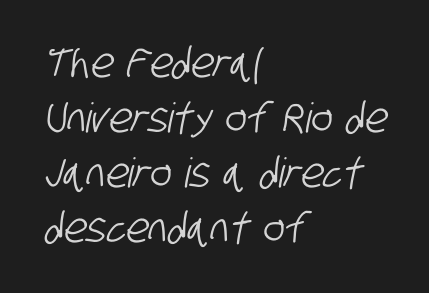
Q: Is the typeface a serif or a sans-serif typeface? A: Sans-serif.
Q: Is the text underlined? A: No.
Q: How is the paragraph aligned? A: Left-aligned.
Q: Is the spacing between letters normal or unusually wide? A: Normal.
Q: Is the spacing between lines tight, normal or loose? A: Normal.
Q: Width (condensed, normal, or wide)? A: Condensed.
Q: Stroke contrast? A: Low.
Q: x-height? A: Large.
Q: Monospaced? A: No.
